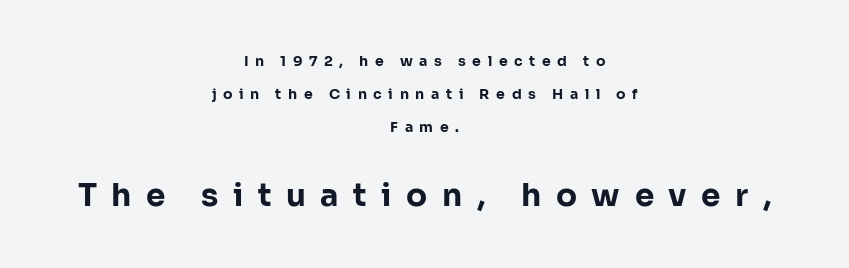
The image shows 31 px bold sans-serif type, upright; set centered, loose line spacing (2.34x), unusually wide letter spacing (+0.47 em), not underlined; the second (bottom) block is 2.21x larger; low stroke contrast and a medium x-height.
